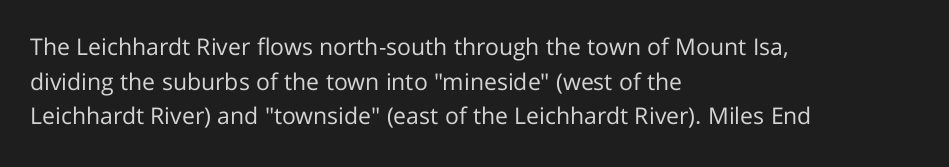
The image shows 23 px text type, upright; set left-aligned, normal line spacing (1.51x), normal letter spacing, not underlined.
